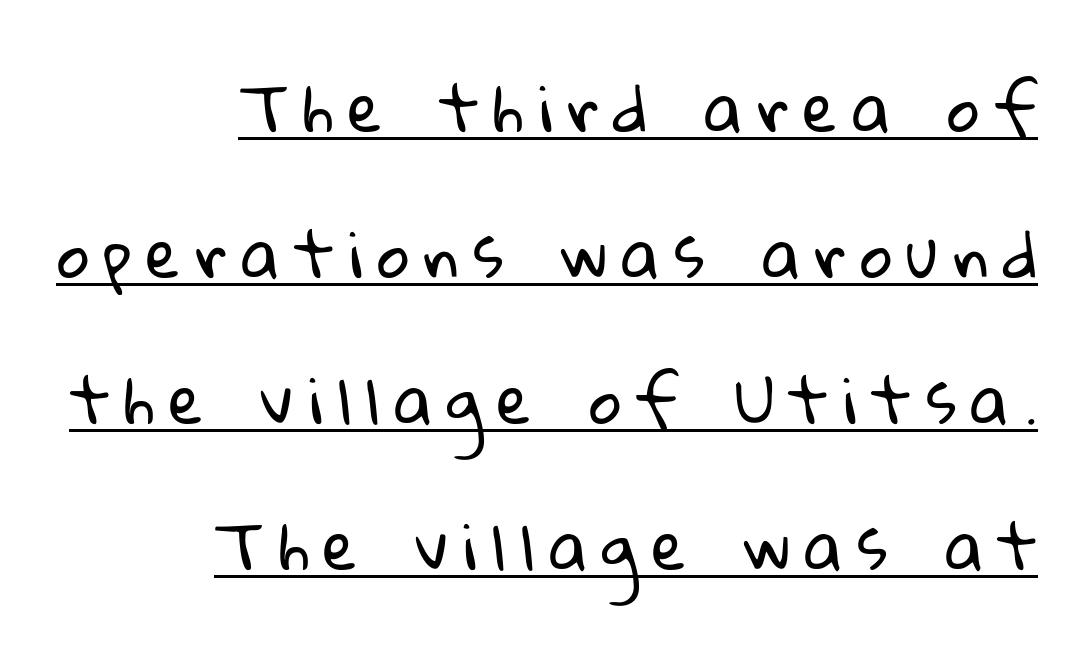
{"serif": "no", "bold": "no", "weight": "regular", "width": "normal", "stroke_contrast": "low", "x_height": "medium", "monospaced": "no", "underline": "yes", "align": "right", "line_spacing": "loose", "line_spacing_ratio": 2.32, "letter_spacing": "wide", "letter_spacing_em": 0.23, "glyph_px": 63}
